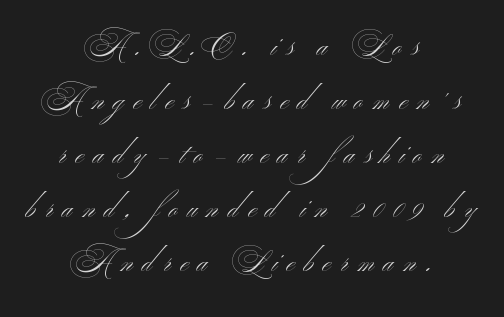
In terms of letterspacing, this is a distinctly airy, spread setting. Regarding serifs, this sample does without them. Unmarked baselines from the first word to the last. Where is the straight margin? There isn't one; the lines are centered. If you measured baseline to baseline, you'd find a long distance. Is this a fixed-width face? No — the glyphs have proportional, varying widths.
